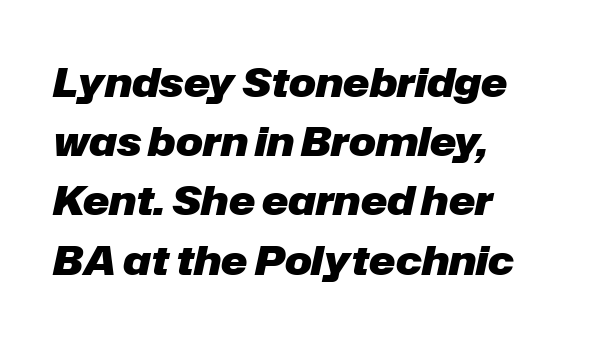
Alignment: flush left. The area under the type is left untouched. The characters look thick and weighty, a clear bold. Letter spacing: default.
